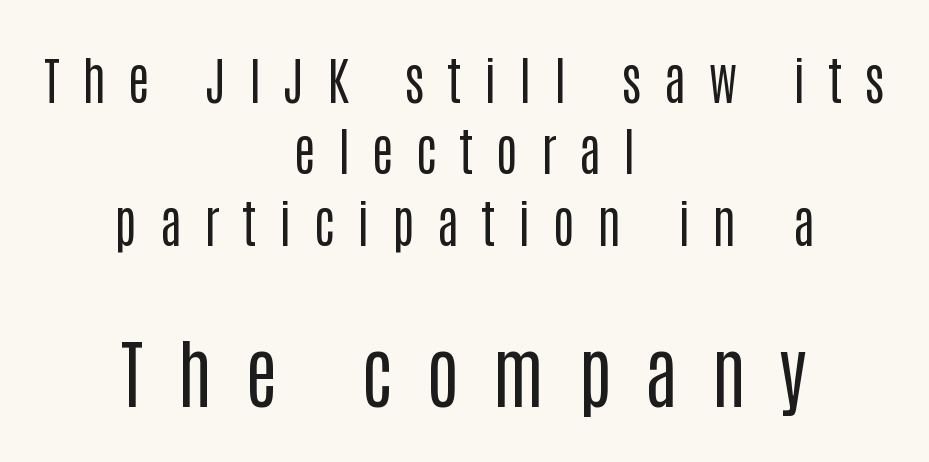
Q: Is the text bold? A: No.
Q: Is the text italic (slanted)? A: No, it is upright.
Q: Is the typeface a serif or a sans-serif typeface? A: Sans-serif.
Q: Is the text underlined? A: No.
Q: How is the paragraph aligned? A: Centered.
Q: Is the spacing between letters normal or unusually wide? A: Unusually wide.
Q: Is the spacing between lines tight, normal or loose? A: Normal.
Q: Which block of text is set in a larger size, the first (top) or the second (bottom)? A: The second (bottom) one.
Q: Width (condensed, normal, or wide)? A: Condensed.
Q: Stroke contrast? A: Low.
Q: x-height? A: Large.
Q: Monospaced? A: No.
